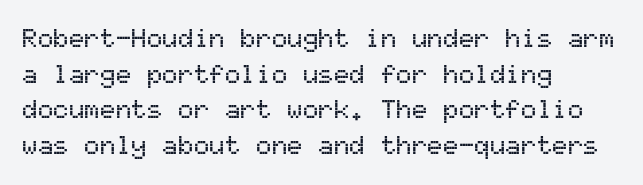
Q: Is the text italic (slanted)? A: No, it is upright.
Q: Is the text underlined? A: No.
Q: How is the paragraph aligned? A: Left-aligned.
Q: Is the spacing between letters normal or unusually wide? A: Normal.
Q: Is the spacing between lines tight, normal or loose? A: Normal.
